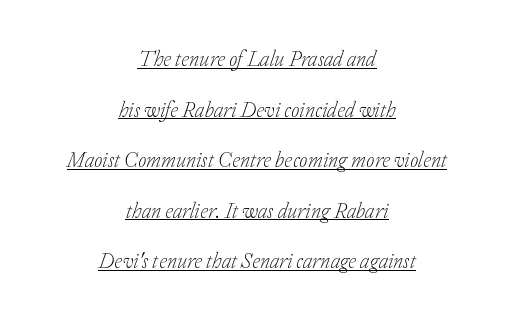
The image shows 21 px text type, italic (leaning right); set centered, loose line spacing (2.41x), normal letter spacing, underlined.
